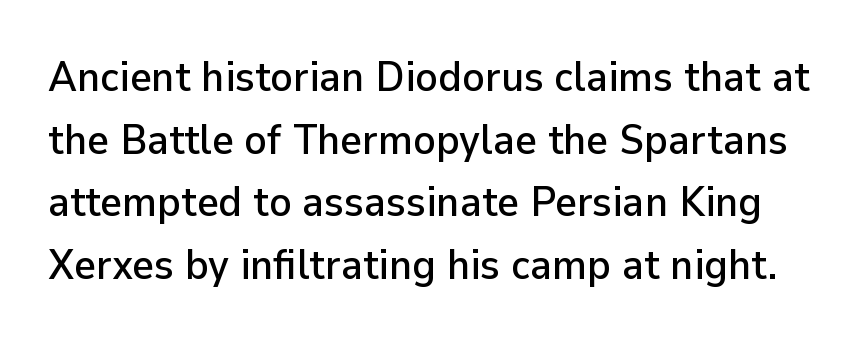
The image shows 42 px sans-serif type, upright; set normal line spacing (1.49x), normal letter spacing, not underlined; low stroke contrast and a medium x-height.
